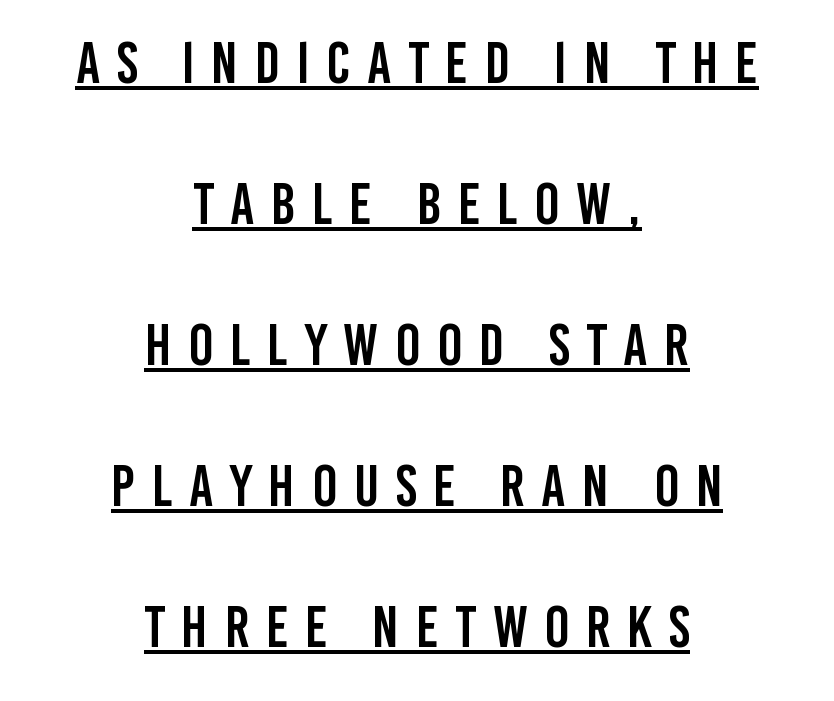
The image shows 59 px condensed sans-serif type, upright; set centered, loose line spacing (2.39x), unusually wide letter spacing (+0.28 em), underlined; low stroke contrast and a large x-height.
